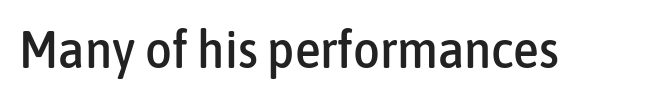
Q: Is the text italic (slanted)? A: No, it is upright.
Q: Is the typeface a serif or a sans-serif typeface? A: Sans-serif.
Q: Is the text underlined? A: No.
Q: Is the spacing between letters normal or unusually wide? A: Normal.
Q: Width (condensed, normal, or wide)? A: Condensed.
Q: Stroke contrast? A: Low.
Q: x-height? A: Medium.
Q: Monospaced? A: No.
